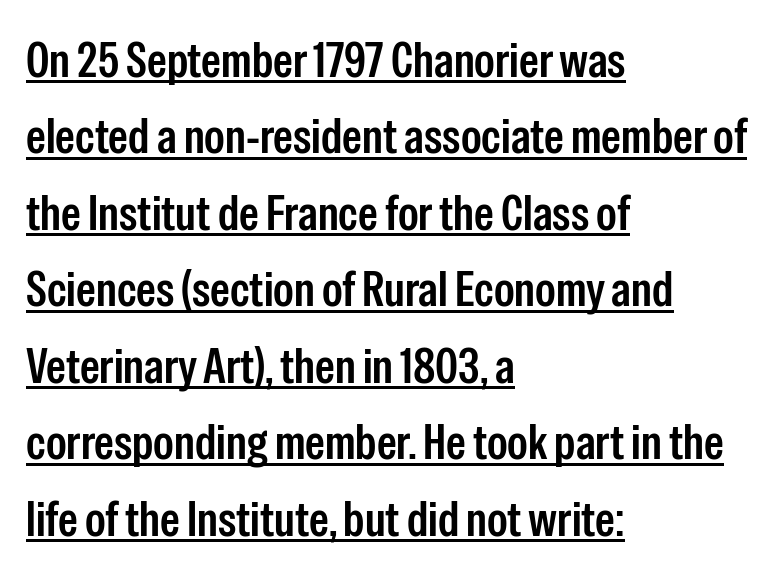
{"serif": "no", "italic": "no", "bold": "semi", "weight": "semibold", "width": "condensed", "stroke_contrast": "low", "x_height": "medium", "monospaced": "no", "underline": "yes", "align": "left", "line_spacing": "normal", "line_spacing_ratio": 1.53, "letter_spacing": "normal", "letter_spacing_em": 0.0, "glyph_px": 50}
